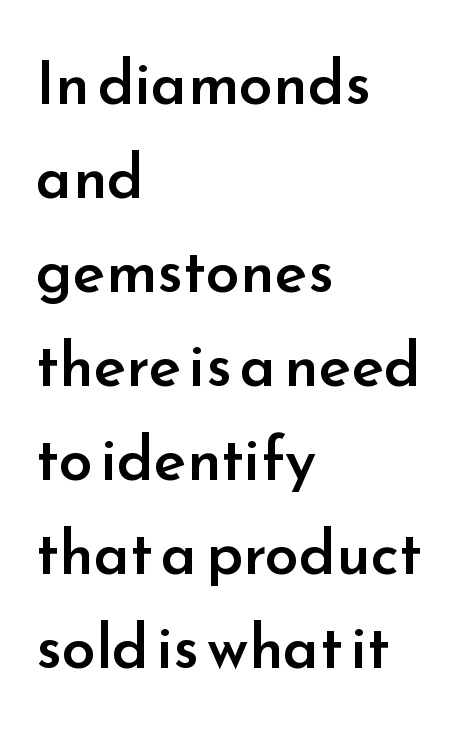
On the weight axis this lands at semibold, roughly 600. If you measured baseline to baseline, you'd find a middling distance. The font family rendered here belongs to the sans-serif group. Observe the ordinary spacing: letters are neighbours, not strangers.
